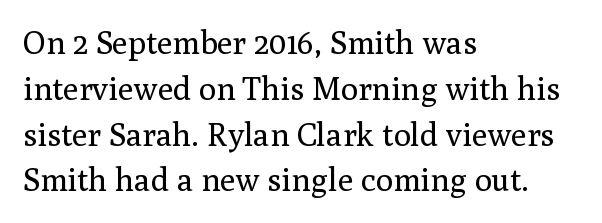
{"serif": "yes", "italic": "no", "bold": "no", "weight": "regular", "width": "normal", "stroke_contrast": "medium", "x_height": "medium", "monospaced": "no", "underline": "no", "align": "left", "line_spacing": "normal", "line_spacing_ratio": 1.43, "letter_spacing": "normal", "letter_spacing_em": 0.0, "glyph_px": 32}
